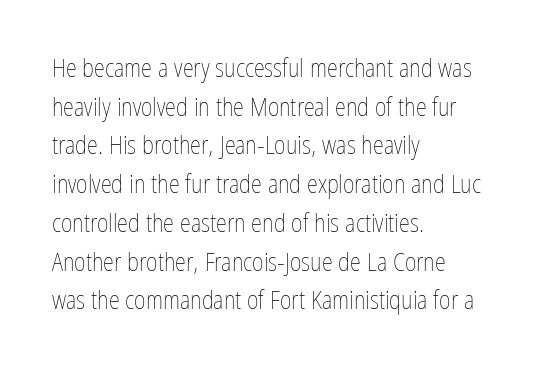
Q: Is the text bold? A: No.
Q: Is the text italic (slanted)? A: No, it is upright.
Q: Is the text underlined? A: No.
Q: How is the paragraph aligned? A: Left-aligned.
Q: Is the spacing between letters normal or unusually wide? A: Normal.
Q: Is the spacing between lines tight, normal or loose? A: Normal.
